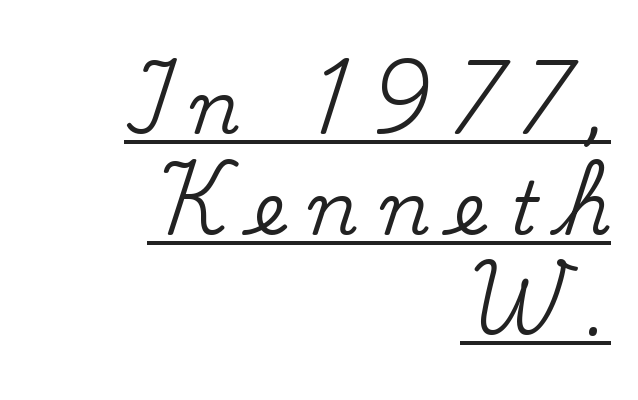
Q: Is the text italic (slanted)? A: Yes.
Q: Is the typeface a serif or a sans-serif typeface? A: Serif.
Q: Is the text underlined? A: Yes.
Q: How is the paragraph aligned? A: Right-aligned.
Q: Is the spacing between letters normal or unusually wide? A: Unusually wide.
Q: Is the spacing between lines tight, normal or loose? A: Normal.
Q: Width (condensed, normal, or wide)? A: Normal.
Q: Stroke contrast? A: Medium.
Q: x-height? A: Small.
Q: Monospaced? A: No.
